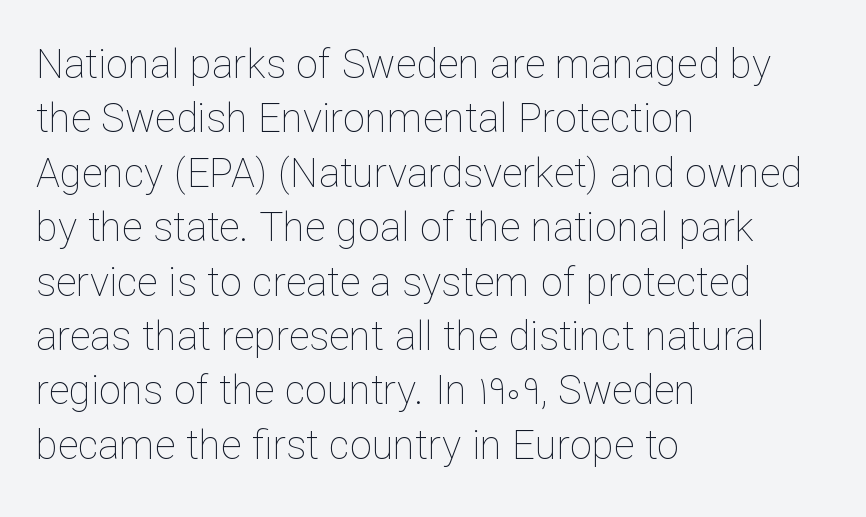
Q: Is the text bold? A: No.
Q: Is the text italic (slanted)? A: No, it is upright.
Q: Is the text underlined? A: No.
Q: How is the paragraph aligned? A: Left-aligned.
Q: Is the spacing between letters normal or unusually wide? A: Normal.
Q: Is the spacing between lines tight, normal or loose? A: Normal.
Q: Width (condensed, normal, or wide)? A: Normal.
Q: Stroke contrast? A: Low.
Q: x-height? A: Medium.
Q: Monospaced? A: No.
